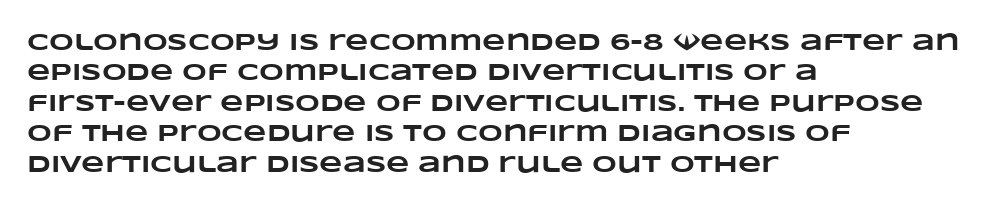
Q: Is the text bold? A: Yes.
Q: Is the text underlined? A: No.
Q: How is the paragraph aligned? A: Left-aligned.
Q: Is the spacing between letters normal or unusually wide? A: Normal.
Q: Is the spacing between lines tight, normal or loose? A: Normal.
